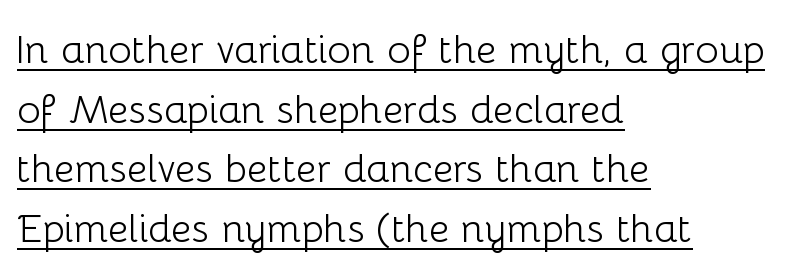
The image shows 40 px light sans-serif type, upright; set left-aligned, normal line spacing (1.49x), normal letter spacing, underlined; low stroke contrast and a medium x-height.
